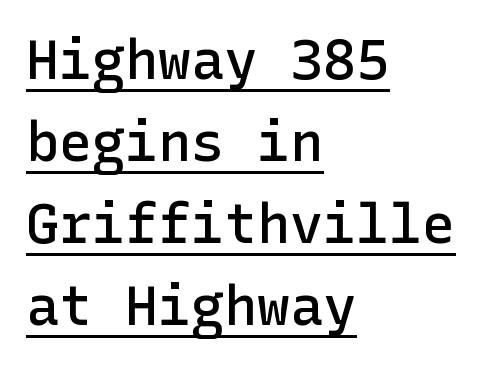
Q: Is the text bold? A: Semi-bold.
Q: Is the text italic (slanted)? A: No, it is upright.
Q: Is the typeface a serif or a sans-serif typeface? A: Sans-serif.
Q: Is the text underlined? A: Yes.
Q: How is the paragraph aligned? A: Left-aligned.
Q: Is the spacing between letters normal or unusually wide? A: Normal.
Q: Is the spacing between lines tight, normal or loose? A: Normal.
Q: Width (condensed, normal, or wide)? A: Normal.
Q: Stroke contrast? A: Low.
Q: x-height? A: Medium.
